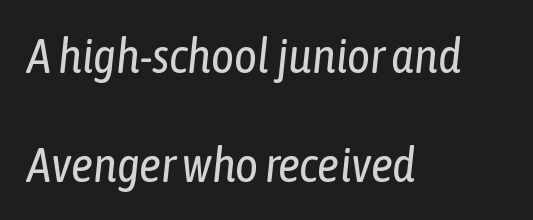
Q: Is the text bold? A: No.
Q: Is the text italic (slanted)? A: Yes, it leans right by about 6 degrees.
Q: Is the text underlined? A: No.
Q: How is the paragraph aligned? A: Left-aligned.
Q: Is the spacing between letters normal or unusually wide? A: Normal.
Q: Is the spacing between lines tight, normal or loose? A: Loose.
Q: Width (condensed, normal, or wide)? A: Condensed.
Q: Stroke contrast? A: Low.
Q: x-height? A: Medium.
Q: Monospaced? A: No.
